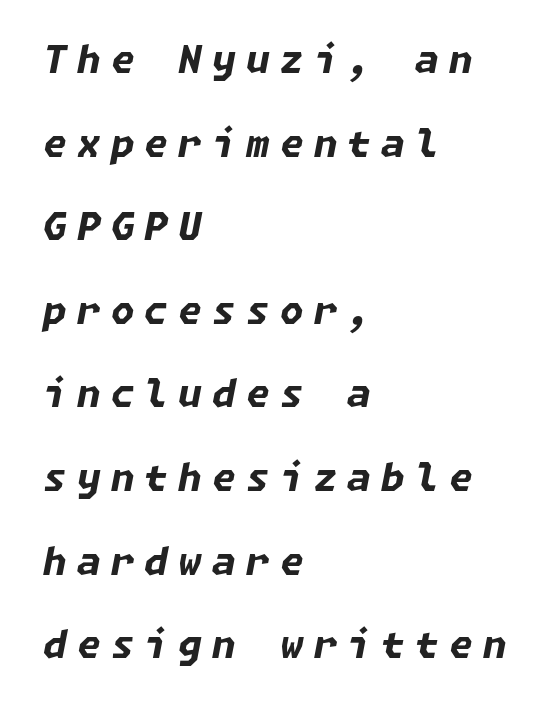
Anything drawn beneath the words? Only blank space. In CSS terms this would be text-align: left. Notice how thick the strokes are: this is what a full bold looks like. The rendering applies a slant to the glyphs.
